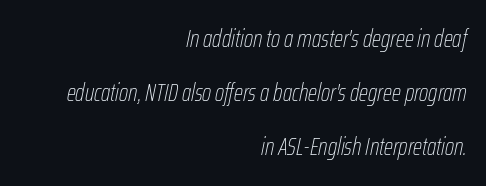
Nobody touched the tracking dial on this one. Typeset ragged left — the right edge is the straight one. Whoever set this chose breathing room over compactness in the vertical rhythm. The zone under the glyphs is completely vacant. Stroke thickness stays within the range of a standard reading face or lighter.
